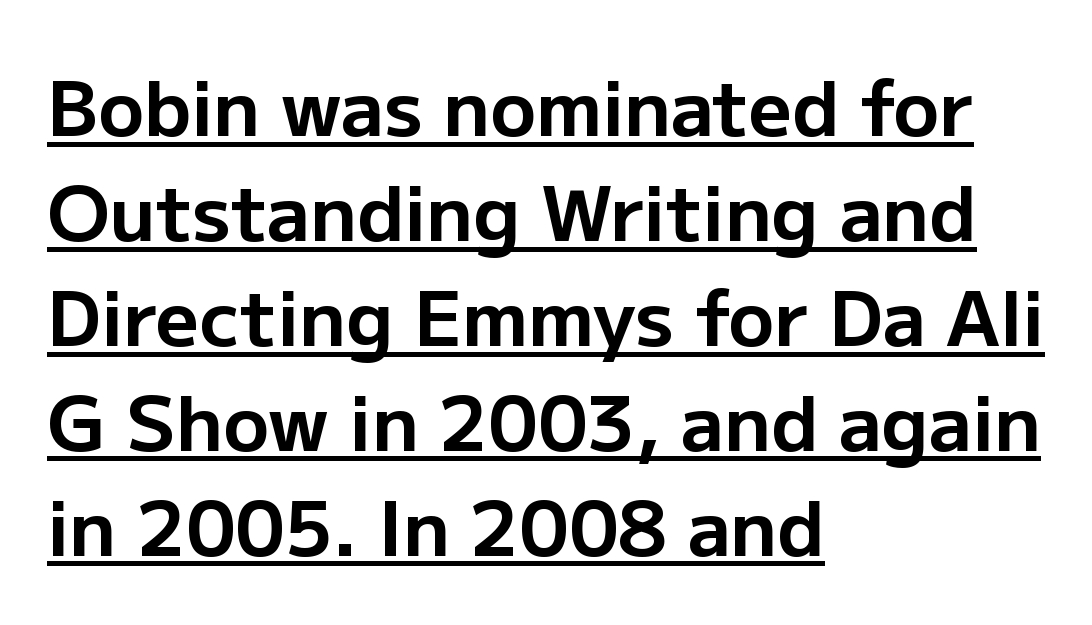
{"serif": "no", "italic": "no", "bold": "yes", "weight": "bold", "width": "normal", "stroke_contrast": "low", "x_height": "medium", "monospaced": "no", "underline": "yes", "align": "left", "line_spacing": "normal", "line_spacing_ratio": 1.38, "letter_spacing": "normal", "letter_spacing_em": 0.0, "glyph_px": 76}
